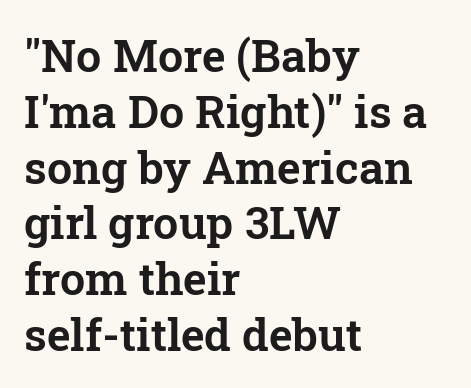
Rendered with straight, roman letterforms. Spacing between characters is what you'd get straight out of the box. Observe the serifs anchoring each vertical stroke in this sample. Line starts are locked; line ends wander.
